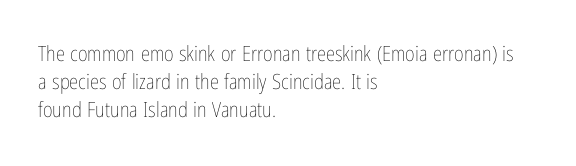
Visually the block forms a straight wall on the left and a jagged coastline on the right. Style check: upright. Bold? No — there's no thickening of the strokes. Notice how descenders clear the ascenders below comfortably — that's standard leading. Each word holds together tightly as a unit, with standard inter-letter gaps.
